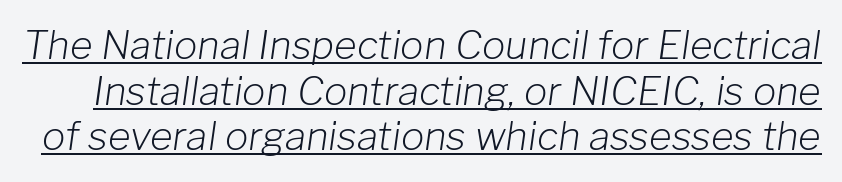
Compared with a typical body face, this is equally light or lighter still. Compared with undecorated copy, this sample adds a rule below the words. These lines were composed using italics. Letter spacing: default. Proportional: the letters do not fall into vertical columns.
